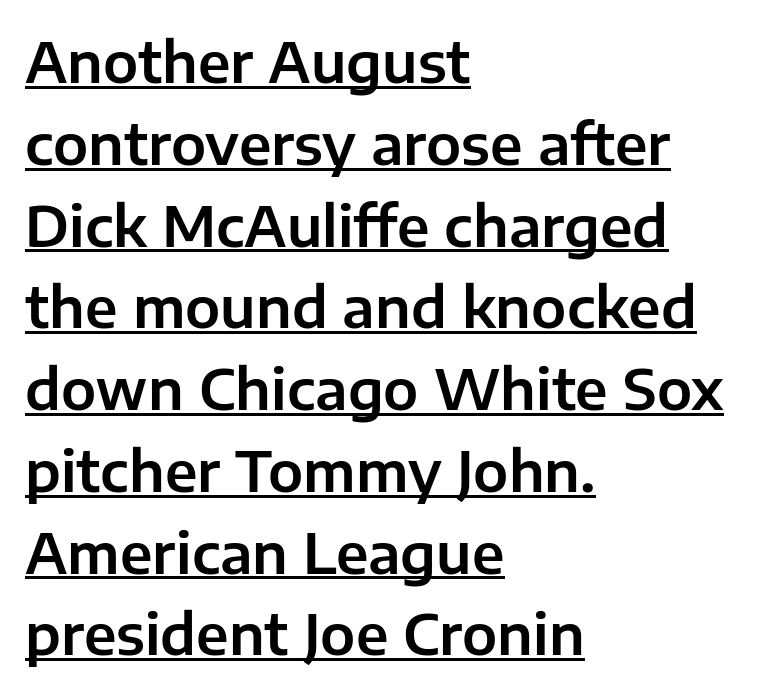
Q: Is the text italic (slanted)? A: No, it is upright.
Q: Is the typeface a serif or a sans-serif typeface? A: Sans-serif.
Q: Is the text underlined? A: Yes.
Q: How is the paragraph aligned? A: Left-aligned.
Q: Is the spacing between letters normal or unusually wide? A: Normal.
Q: Is the spacing between lines tight, normal or loose? A: Normal.
Q: Width (condensed, normal, or wide)? A: Normal.
Q: Stroke contrast? A: Low.
Q: x-height? A: Medium.
Q: Monospaced? A: No.
